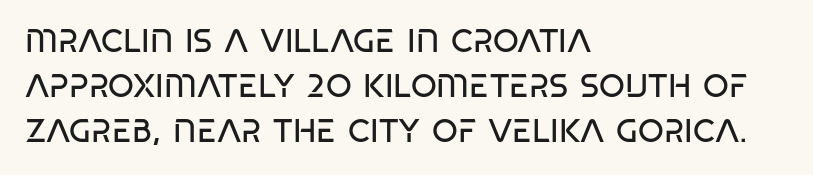
The image shows 33 px regular-weight, condensed sans-serif type; set left-aligned, normal line spacing (1.37x), normal letter spacing, not underlined; low stroke contrast and a large x-height.
